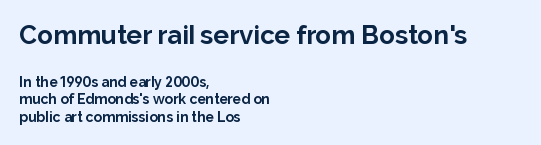
The emphasis by scale lands on block number one, above. These lines stack with their left ends in a neat column. Compared with typical paragraphs, the rows here are spaced about the same. Heavy-handed strokes throughout: this text is bold. The gap between lines stays unmarked.
